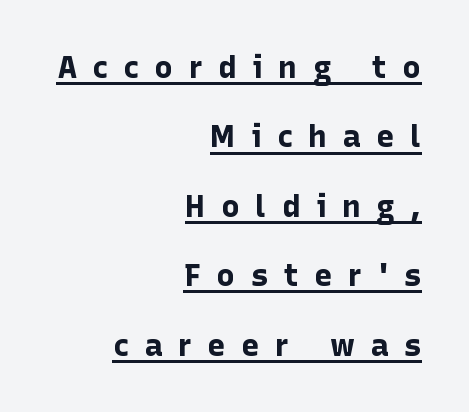
{"serif": "no", "italic": "no", "bold": "yes", "weight": "bold", "width": "normal", "stroke_contrast": "low", "x_height": "medium", "monospaced": "no", "underline": "yes", "align": "right", "line_spacing": "loose", "line_spacing_ratio": 2.24, "letter_spacing": "wide", "letter_spacing_em": 0.5, "glyph_px": 31}
